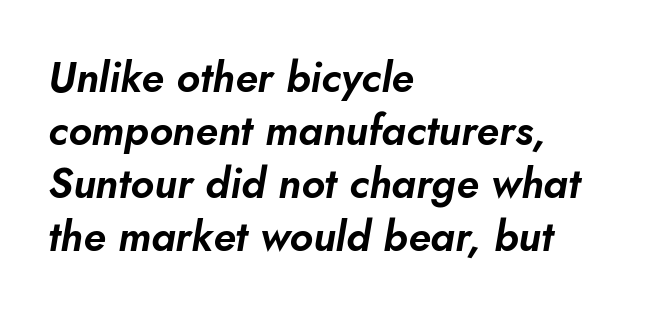
The image shows 42 px text type, italic (leaning right); set left-aligned, normal line spacing (1.26x), normal letter spacing, not underlined; low stroke contrast and a small x-height.
